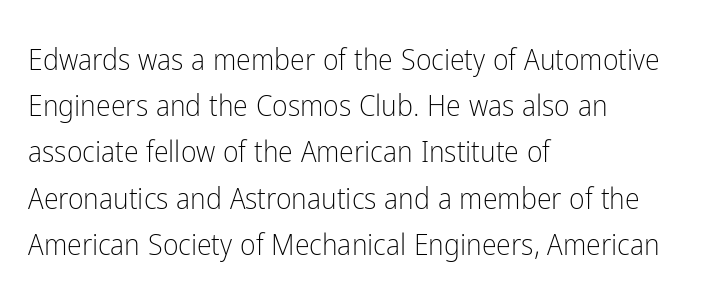
Q: Is the text bold? A: No.
Q: Is the text italic (slanted)? A: No, it is upright.
Q: Is the typeface a serif or a sans-serif typeface? A: Sans-serif.
Q: Is the text underlined? A: No.
Q: How is the paragraph aligned? A: Left-aligned.
Q: Is the spacing between letters normal or unusually wide? A: Normal.
Q: Is the spacing between lines tight, normal or loose? A: Normal.
Q: Width (condensed, normal, or wide)? A: Condensed.
Q: Stroke contrast? A: Low.
Q: x-height? A: Medium.
Q: Monospaced? A: No.
